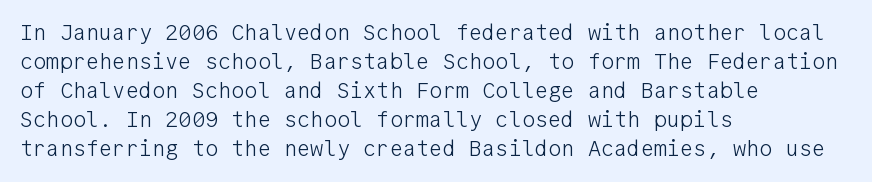
{"italic": "no", "bold": "no", "underline": "no", "align": "left", "line_spacing": "normal", "line_spacing_ratio": 1.32, "letter_spacing": "normal", "letter_spacing_em": 0.0, "glyph_px": 22}
